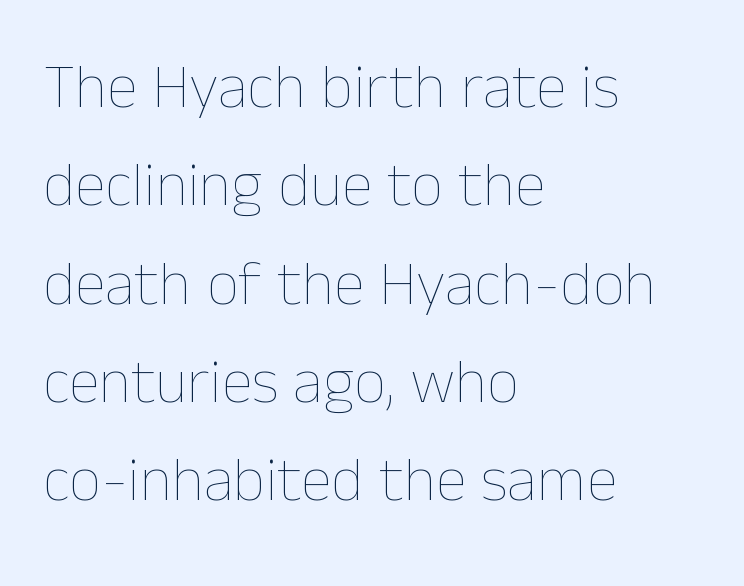
Q: Is the text bold? A: No.
Q: Is the text italic (slanted)? A: No, it is upright.
Q: Is the text underlined? A: No.
Q: How is the paragraph aligned? A: Left-aligned.
Q: Is the spacing between letters normal or unusually wide? A: Normal.
Q: Is the spacing between lines tight, normal or loose? A: Normal.
Q: Width (condensed, normal, or wide)? A: Normal.
Q: Stroke contrast? A: Low.
Q: x-height? A: Medium.
Q: Monospaced? A: No.
